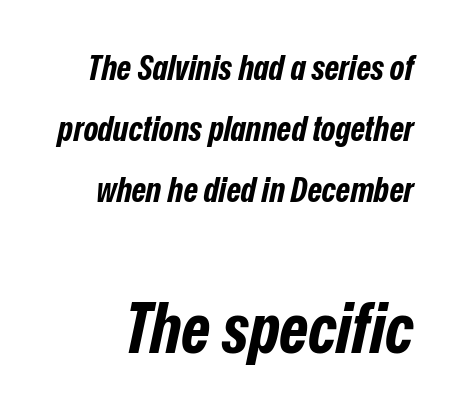
No word sits above an underline. Spacing verdict: proportional, widths tailored to each character. Typesetter's note — lower block bumped up in size, upper block left smaller. The letterforms sit shoulder to shoulder at normal distance. Bold? Absolutely — the strokes are thick and heavy. These lines were composed using italics.
